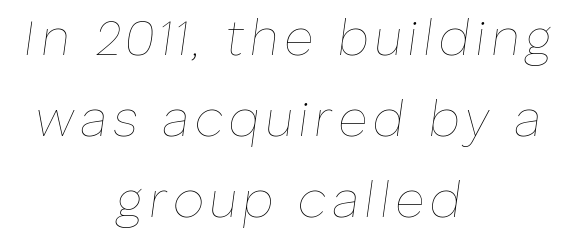
Q: Is the text bold? A: No.
Q: Is the text italic (slanted)? A: Yes, it leans right by about 8 degrees.
Q: Is the text underlined? A: No.
Q: How is the paragraph aligned? A: Centered.
Q: Is the spacing between lines tight, normal or loose? A: Normal.
Q: Width (condensed, normal, or wide)? A: Normal.
Q: Stroke contrast? A: Low.
Q: x-height? A: Medium.
Q: Monospaced? A: No.
